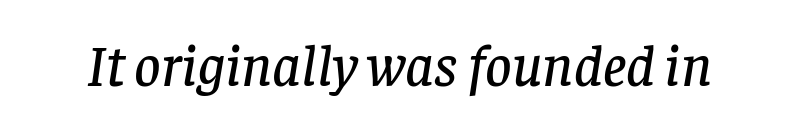
The image shows 58 px serif type, italic (leaning right); set normal letter spacing, not underlined; low stroke contrast and a large x-height.
